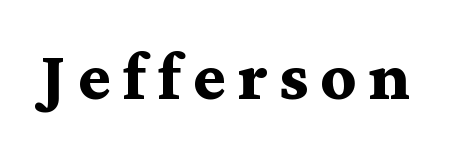
Q: Is the text bold? A: Yes.
Q: Is the text italic (slanted)? A: No, it is upright.
Q: Is the typeface a serif or a sans-serif typeface? A: Serif.
Q: Is the text underlined? A: No.
Q: Width (condensed, normal, or wide)? A: Wide.
Q: Stroke contrast? A: Medium.
Q: x-height? A: Medium.
Q: Monospaced? A: No.
